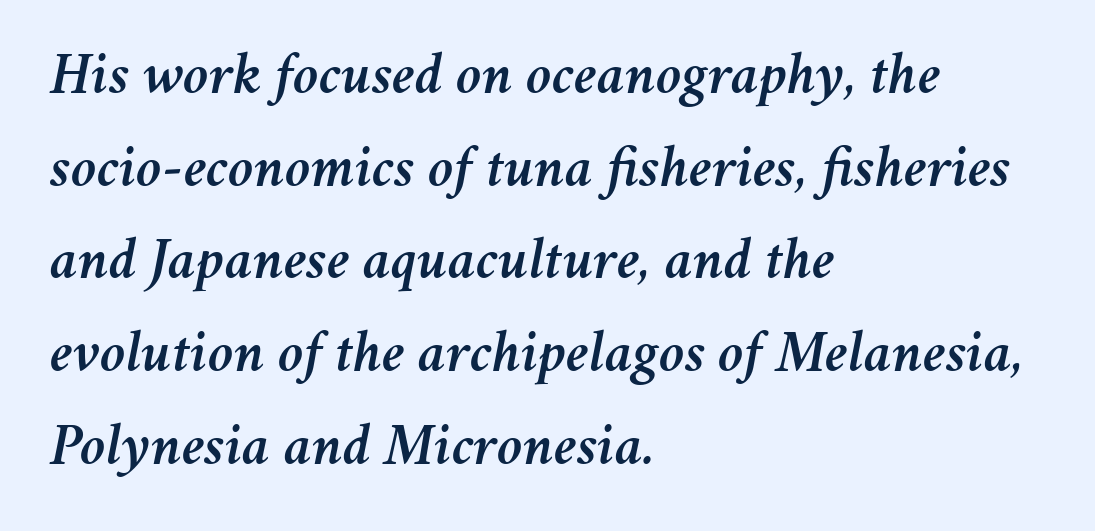
Q: Is the text italic (slanted)? A: Yes, it leans right by about 11 degrees.
Q: Is the text underlined? A: No.
Q: How is the paragraph aligned? A: Left-aligned.
Q: Is the spacing between letters normal or unusually wide? A: Normal.
Q: Is the spacing between lines tight, normal or loose? A: Normal.
Q: Width (condensed, normal, or wide)? A: Normal.
Q: Stroke contrast? A: Medium.
Q: x-height? A: Medium.
Q: Monospaced? A: No.
